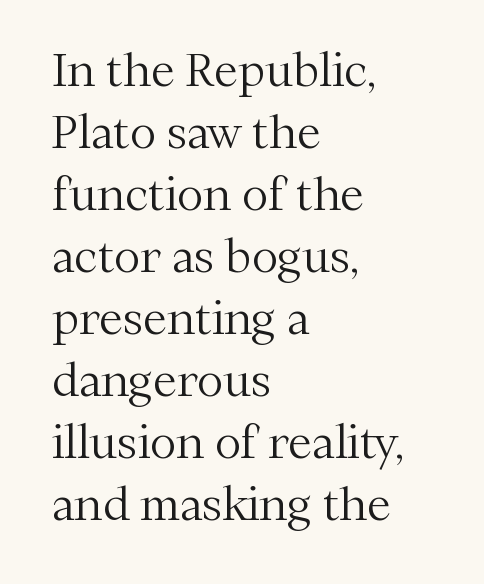
Q: Is the text bold? A: No.
Q: Is the text italic (slanted)? A: No, it is upright.
Q: Is the typeface a serif or a sans-serif typeface? A: Serif.
Q: Is the text underlined? A: No.
Q: How is the paragraph aligned? A: Left-aligned.
Q: Is the spacing between letters normal or unusually wide? A: Normal.
Q: Is the spacing between lines tight, normal or loose? A: Normal.
Q: Width (condensed, normal, or wide)? A: Normal.
Q: Stroke contrast? A: Medium.
Q: x-height? A: Medium.
Q: Monospaced? A: No.
